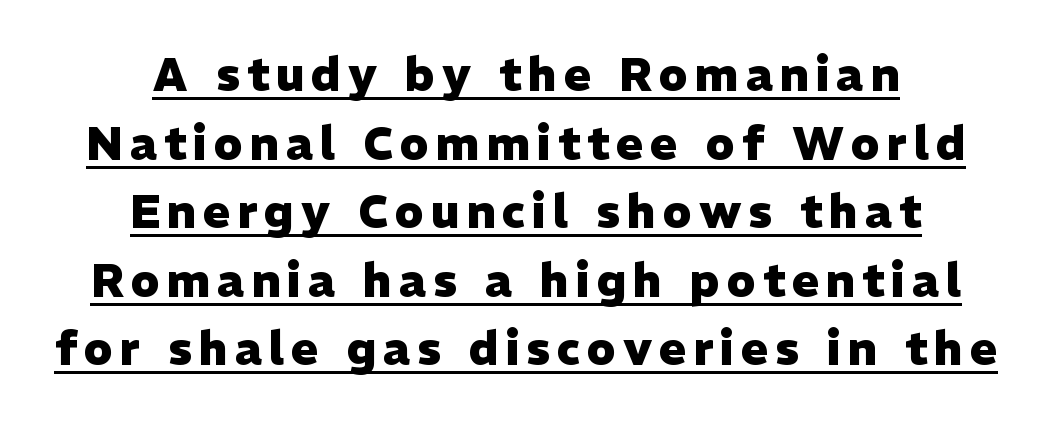
Q: Is the text bold? A: Yes.
Q: Is the text italic (slanted)? A: No, it is upright.
Q: Is the typeface a serif or a sans-serif typeface? A: Sans-serif.
Q: Is the text underlined? A: Yes.
Q: How is the paragraph aligned? A: Centered.
Q: Is the spacing between lines tight, normal or loose? A: Normal.
Q: Width (condensed, normal, or wide)? A: Normal.
Q: Stroke contrast? A: Low.
Q: x-height? A: Medium.
Q: Monospaced? A: No.
